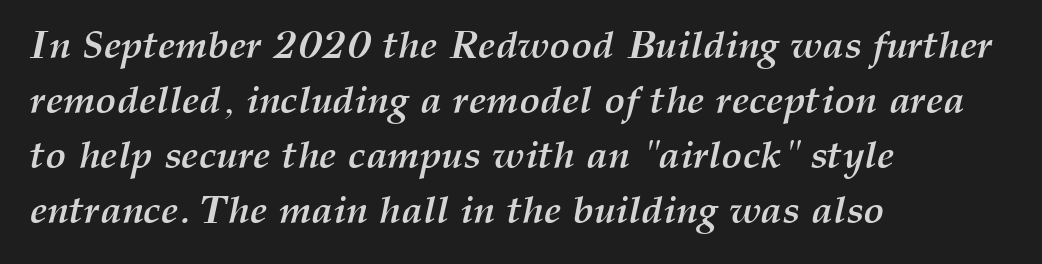
{"italic": "yes", "lean": "right", "slant_degrees": 12, "bold": "yes", "weight": "semibold", "width": "normal", "stroke_contrast": "medium", "x_height": "medium", "monospaced": "no", "underline": "no", "align": "left", "line_spacing": "normal", "line_spacing_ratio": 1.41, "letter_spacing": "normal", "letter_spacing_em": 0.0, "glyph_px": 39}
